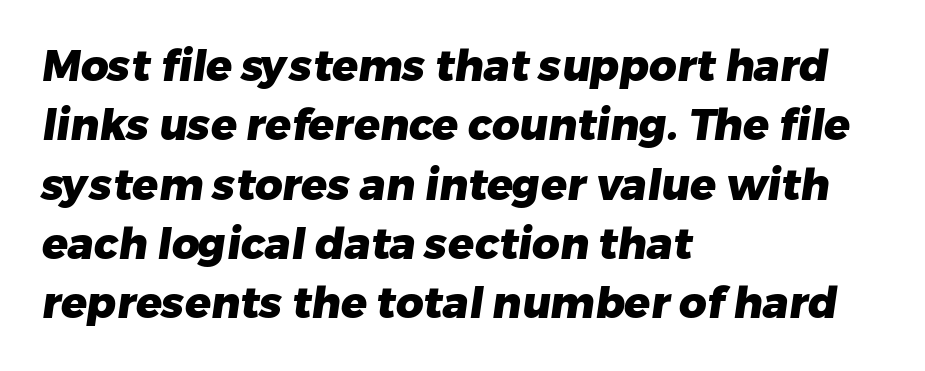
The image shows 43 px heavy sans-serif type; set left-aligned, normal line spacing (1.38x), normal letter spacing, not underlined; low stroke contrast and a medium x-height.
